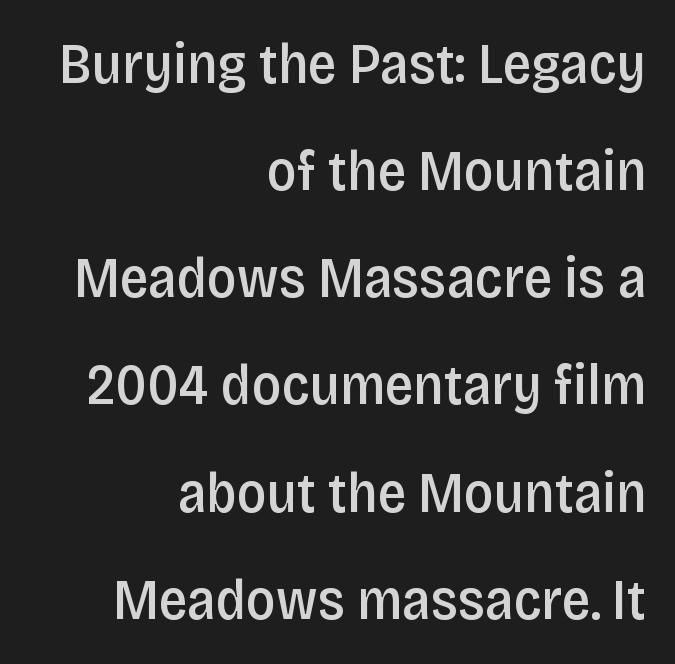
{"serif": "no", "italic": "no", "bold": "semi", "weight": "semibold", "width": "condensed", "stroke_contrast": "low", "x_height": "large", "monospaced": "no", "underline": "no", "align": "right", "line_spacing_ratio": 1.88, "letter_spacing": "normal", "letter_spacing_em": 0.0, "glyph_px": 57}
